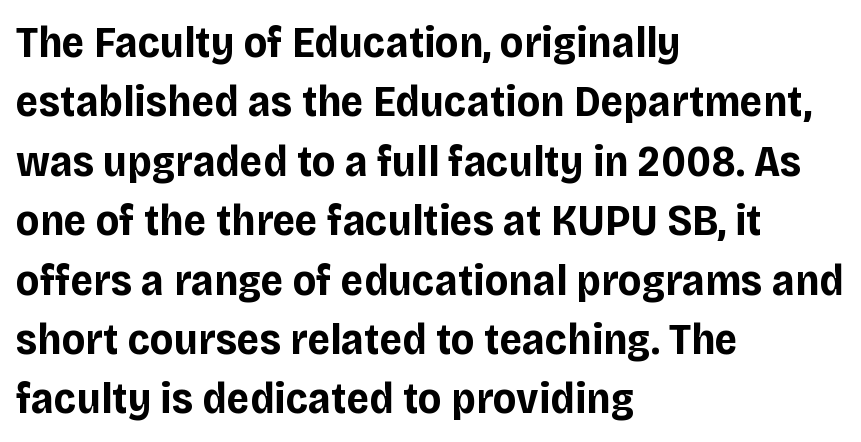
Q: Is the text bold? A: Yes.
Q: Is the text italic (slanted)? A: No, it is upright.
Q: Is the typeface a serif or a sans-serif typeface? A: Sans-serif.
Q: Is the text underlined? A: No.
Q: How is the paragraph aligned? A: Left-aligned.
Q: Is the spacing between letters normal or unusually wide? A: Normal.
Q: Is the spacing between lines tight, normal or loose? A: Normal.
Q: Width (condensed, normal, or wide)? A: Normal.
Q: Stroke contrast? A: Low.
Q: x-height? A: Large.
Q: Monospaced? A: No.
